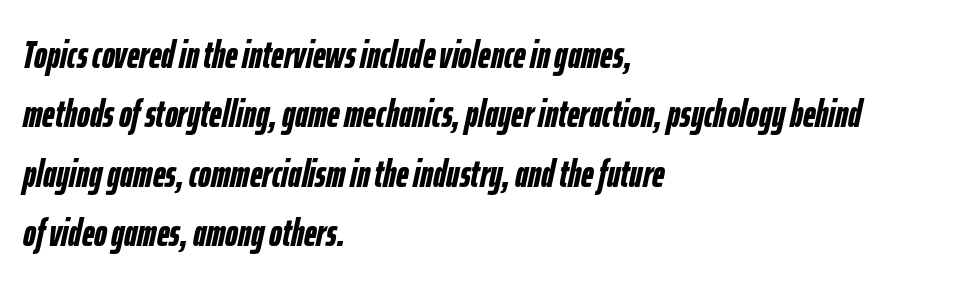
The image shows 39 px semibold, condensed type, italic (leaning right); set left-aligned, normal line spacing (1.52x), normal letter spacing, not underlined; low stroke contrast and a medium x-height.
